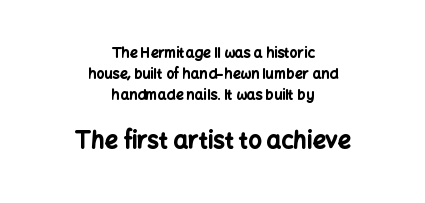
Upright lettering throughout. Regarding leading, the lines here are spaced in the standard way. Honestly, the letter spacing is just normal — you wouldn't notice it. A bare baseline throughout the passage.
